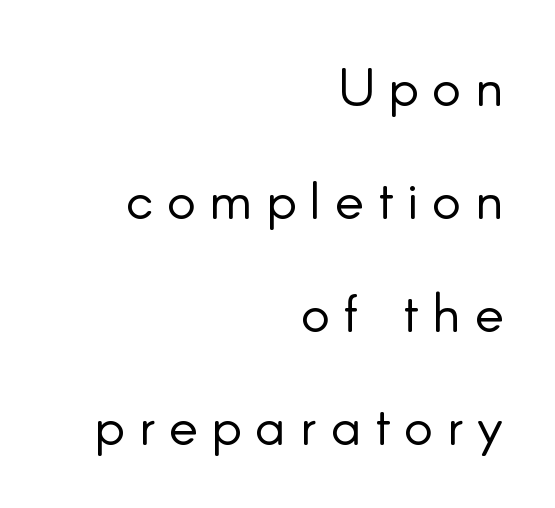
On a weight scale, this lands at 450 or below. These lines are set flush right with a ragged left edge. Regarding serifs, this sample does without them. Clear beneath every line of the passage. Summary of vertical rhythm: relaxed, with wide interline spacing. The letters advance in unequal steps, a hallmark of proportional type.
